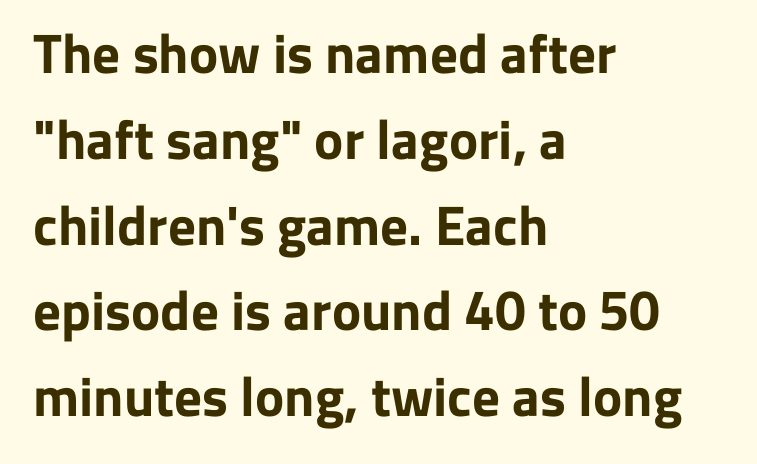
No extra tracking has been applied to these lines. The glyphs in this specimen are sans serif. All the whitespace from short lines collects on the right. Glance below the letters and you will spot only blank space. Chunky letters — that's bold for sure.
